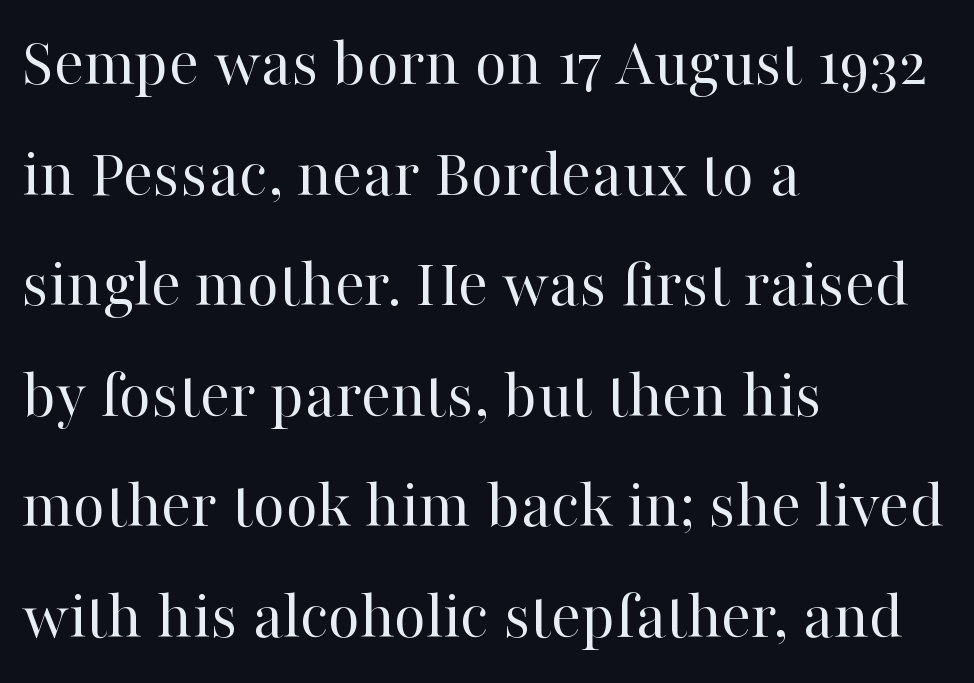
Q: Is the text bold? A: No.
Q: Is the text italic (slanted)? A: No, it is upright.
Q: Is the typeface a serif or a sans-serif typeface? A: Serif.
Q: Is the text underlined? A: No.
Q: How is the paragraph aligned? A: Left-aligned.
Q: Is the spacing between letters normal or unusually wide? A: Normal.
Q: Is the spacing between lines tight, normal or loose? A: Normal.
Q: Width (condensed, normal, or wide)? A: Normal.
Q: Stroke contrast? A: High.
Q: x-height? A: Medium.
Q: Monospaced? A: No.
